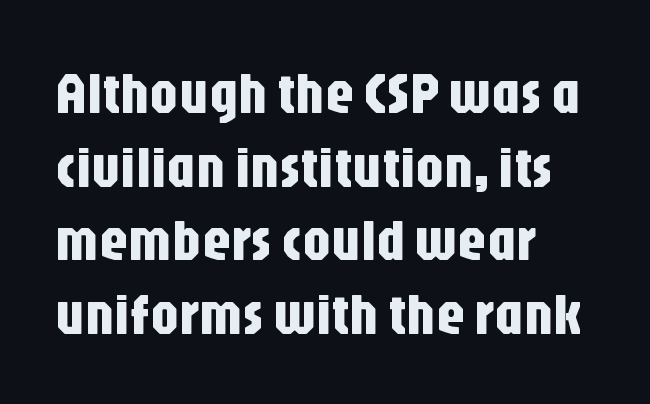
Q: Is the text italic (slanted)? A: No, it is upright.
Q: Is the typeface a serif or a sans-serif typeface? A: Sans-serif.
Q: Is the text underlined? A: No.
Q: How is the paragraph aligned? A: Left-aligned.
Q: Is the spacing between letters normal or unusually wide? A: Normal.
Q: Is the spacing between lines tight, normal or loose? A: Normal.
Q: Width (condensed, normal, or wide)? A: Condensed.
Q: Stroke contrast? A: Low.
Q: x-height? A: Large.
Q: Monospaced? A: No.
